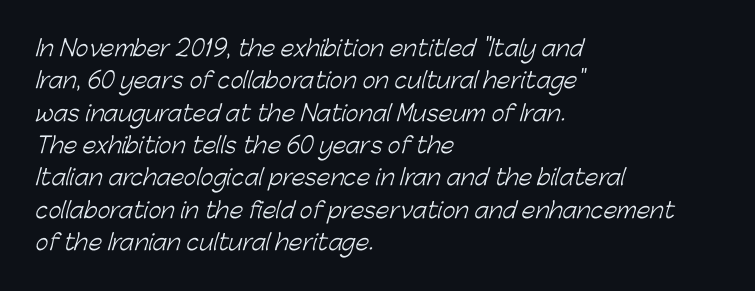
{"bold": "no", "underline": "no", "align": "left", "line_spacing": "normal", "line_spacing_ratio": 1.47, "letter_spacing": "normal", "letter_spacing_em": 0.0, "glyph_px": 22}
